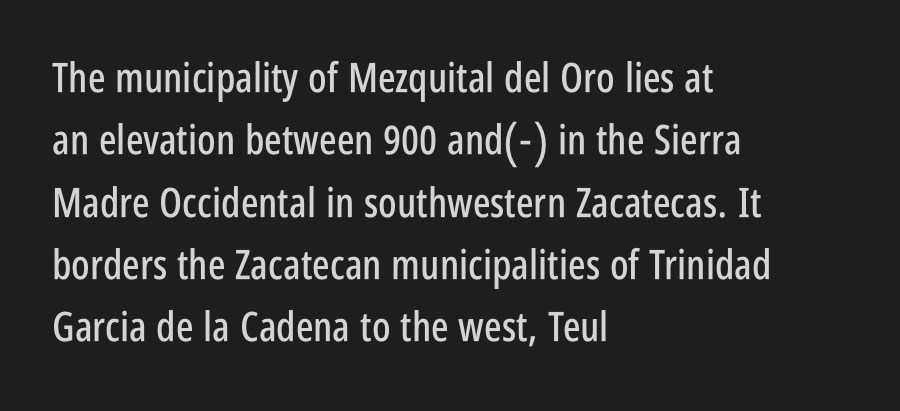
{"serif": "no", "italic": "no", "width": "condensed", "stroke_contrast": "low", "x_height": "large", "monospaced": "no", "underline": "no", "align": "left", "line_spacing": "normal", "line_spacing_ratio": 1.52, "letter_spacing": "normal", "letter_spacing_em": 0.0, "glyph_px": 41}
